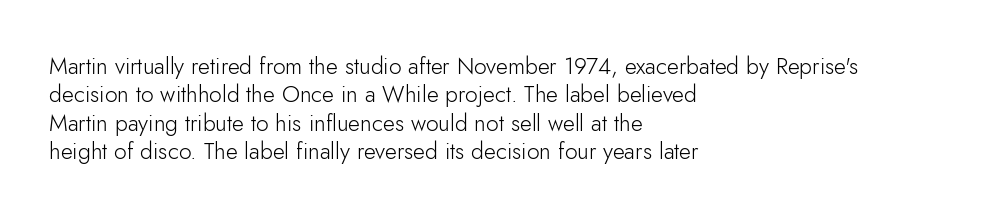
{"italic": "no", "bold": "no", "underline": "no", "align": "left", "line_spacing_ratio": 1.23, "letter_spacing": "normal", "letter_spacing_em": 0.0, "glyph_px": 23}
